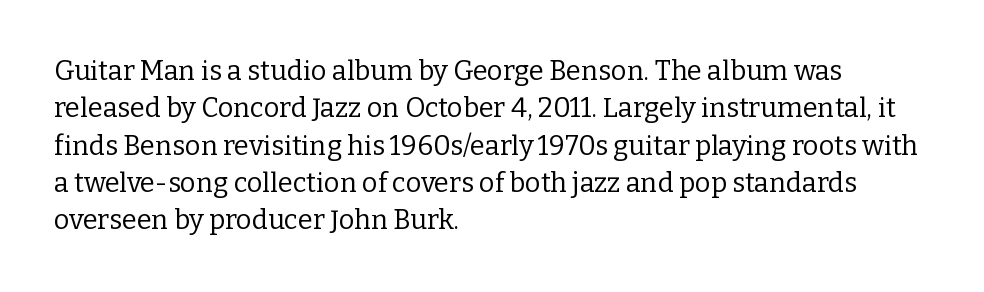
The image shows 27 px text type, upright; set left-aligned, normal line spacing (1.38x), normal letter spacing, not underlined.
